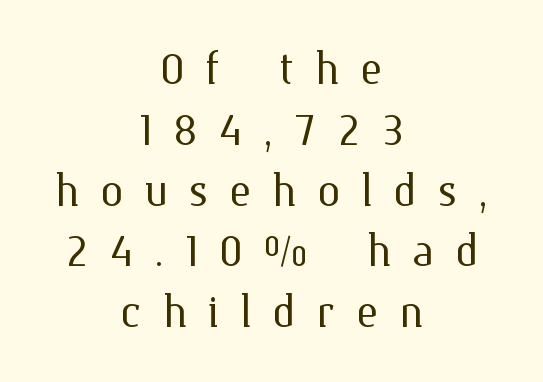
Q: Is the text bold? A: No.
Q: Is the text italic (slanted)? A: No, it is upright.
Q: Is the text underlined? A: No.
Q: How is the paragraph aligned? A: Centered.
Q: Is the spacing between letters normal or unusually wide? A: Unusually wide.
Q: Is the spacing between lines tight, normal or loose? A: Tight.
Q: Width (condensed, normal, or wide)? A: Normal.
Q: Stroke contrast? A: Medium.
Q: x-height? A: Medium.
Q: Monospaced? A: No.
